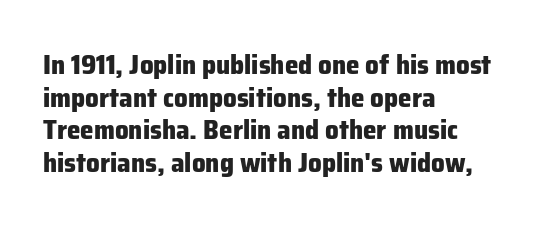
{"italic": "no", "bold": "yes", "underline": "no", "align": "left", "line_spacing_ratio": 1.21, "letter_spacing": "normal", "letter_spacing_em": 0.0, "glyph_px": 27}
